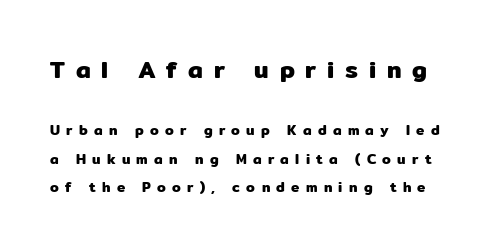
Q: Is the text italic (slanted)? A: No, it is upright.
Q: Is the text underlined? A: No.
Q: Is the spacing between letters normal or unusually wide? A: Unusually wide.
Q: Is the spacing between lines tight, normal or loose? A: Loose.
Q: Which block of text is set in a larger size, the first (top) or the second (bottom)? A: The first (top) one.
